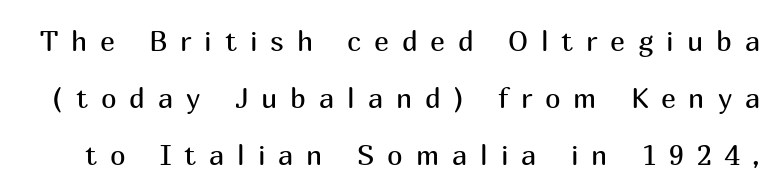
The vertical gap from one line to the next is large. The font family rendered here belongs to the sans-serif group. Ordinary non-slanted type is in use. The space beneath each line is pristine and unruled.
